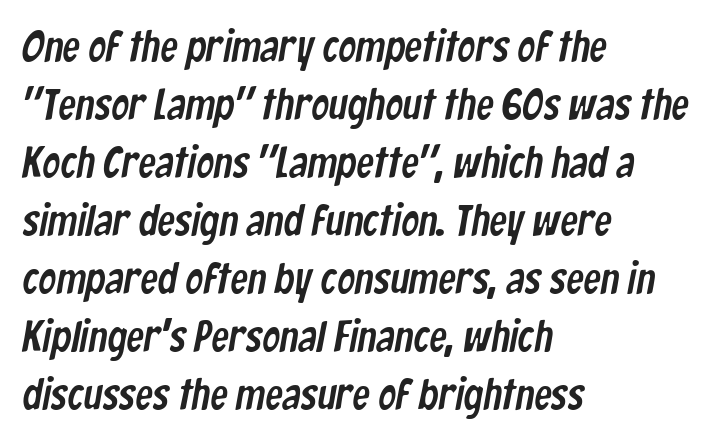
Q: Is the typeface a serif or a sans-serif typeface? A: Sans-serif.
Q: Is the text underlined? A: No.
Q: How is the paragraph aligned? A: Left-aligned.
Q: Is the spacing between letters normal or unusually wide? A: Normal.
Q: Is the spacing between lines tight, normal or loose? A: Normal.
Q: Width (condensed, normal, or wide)? A: Condensed.
Q: Stroke contrast? A: Low.
Q: x-height? A: Medium.
Q: Monospaced? A: No.
